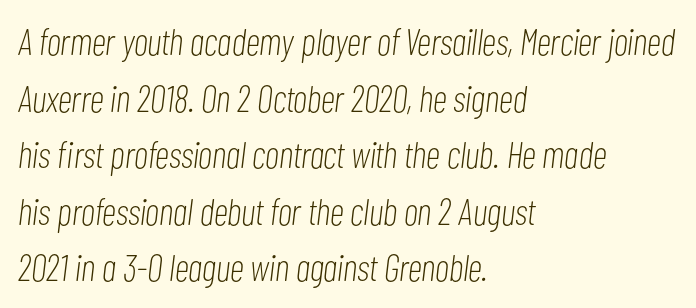
Q: Is the text bold? A: No.
Q: Is the text italic (slanted)? A: Yes, it leans right by about 7 degrees.
Q: Is the text underlined? A: No.
Q: How is the paragraph aligned? A: Left-aligned.
Q: Is the spacing between letters normal or unusually wide? A: Normal.
Q: Is the spacing between lines tight, normal or loose? A: Normal.
Q: Width (condensed, normal, or wide)? A: Condensed.
Q: Stroke contrast? A: Low.
Q: x-height? A: Medium.
Q: Monospaced? A: No.
